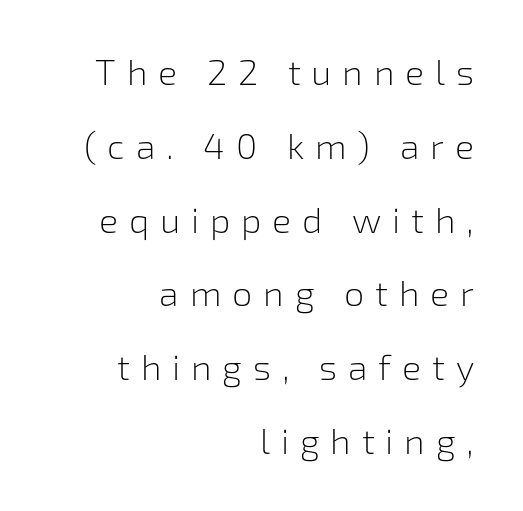
Typographically, this falls in the sans-serif category. In terms of leading, this rendering errs on the spacious side. Compared with typical body copy, the letter spacing here is much looser. Is there any slant? The stems are plumb. This sample is right-justified, so line beginnings fall wherever the words allow.
